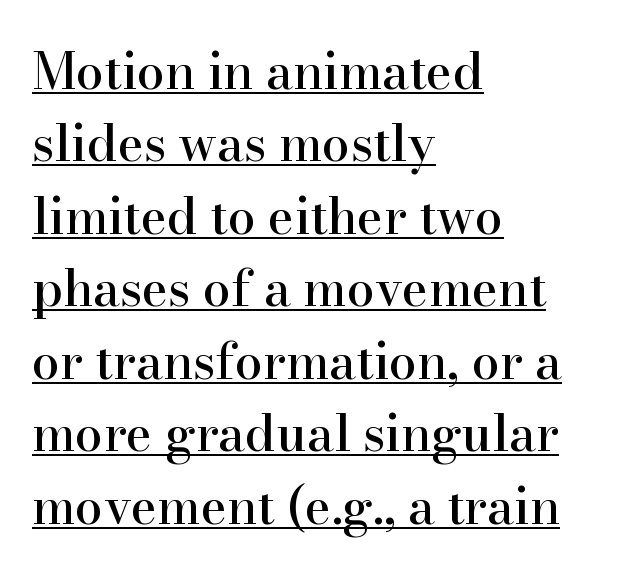
Q: Is the text italic (slanted)? A: No, it is upright.
Q: Is the typeface a serif or a sans-serif typeface? A: Serif.
Q: Is the text underlined? A: Yes.
Q: How is the paragraph aligned? A: Left-aligned.
Q: Is the spacing between letters normal or unusually wide? A: Normal.
Q: Is the spacing between lines tight, normal or loose? A: Normal.
Q: Width (condensed, normal, or wide)? A: Normal.
Q: Stroke contrast? A: High.
Q: x-height? A: Small.
Q: Monospaced? A: No.
